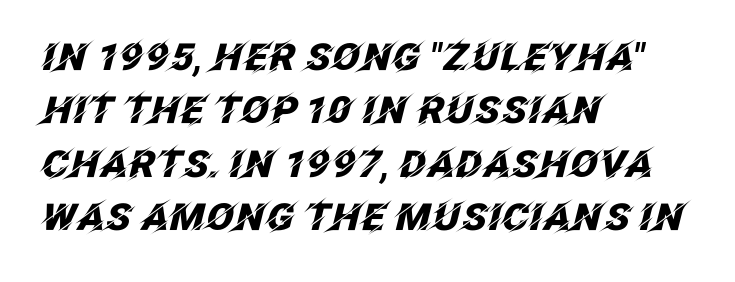
Line spacing here is normal. Between one letter and the next there's only the usual sliver of space. Looks like regular typesetting: each glyph gets only the width it needs. Quick note: underline off. The passage is arranged the way most books set body copy — flush left. Compared with ordinary roman type, these characters are visibly tilted.
